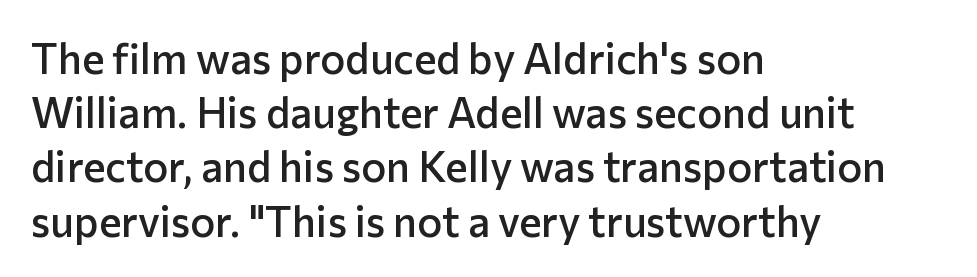
{"serif": "no", "italic": "no", "bold": "semi", "weight": "semibold", "width": "normal", "stroke_contrast": "low", "x_height": "medium", "monospaced": "no", "underline": "no", "align": "left", "line_spacing": "normal", "line_spacing_ratio": 1.29, "letter_spacing": "normal", "letter_spacing_em": 0.0, "glyph_px": 42}
